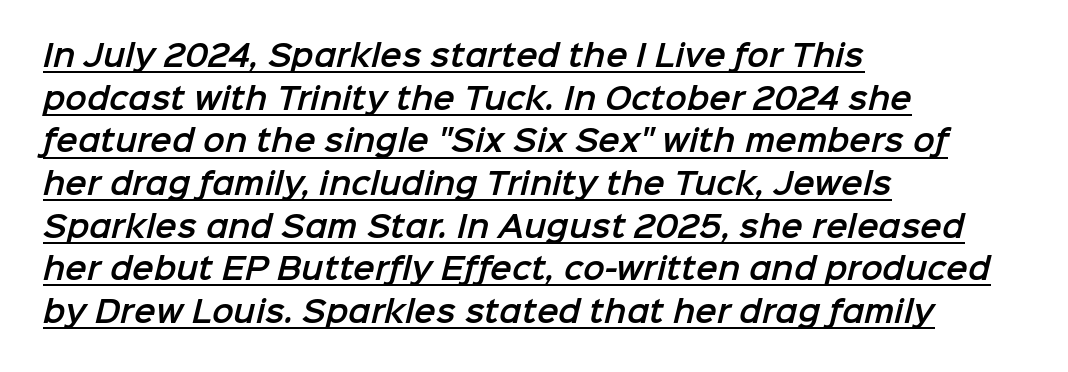
The image shows 29 px sans-serif type; set left-aligned, normal line spacing (1.47x), normal letter spacing, underlined; low stroke contrast and a medium x-height.
